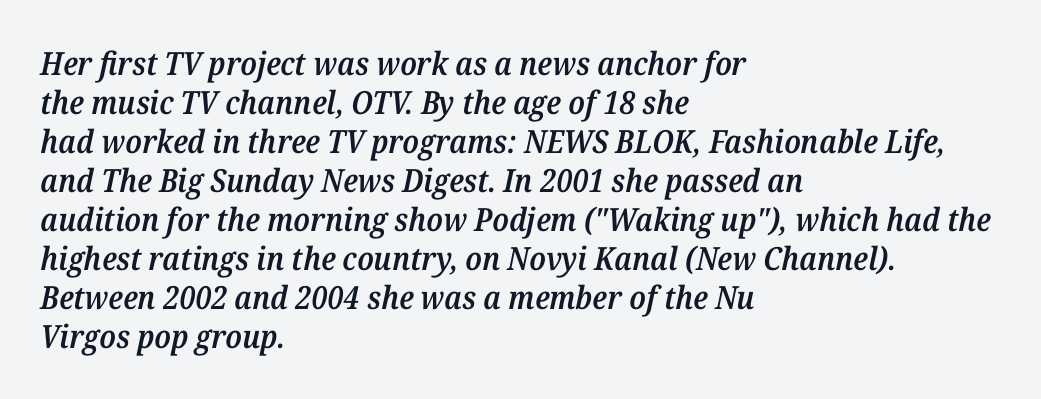
Unlike a clean sans, this face finishes its strokes with serifs. Is the type bold? Partly — it's a semibold, heavier than regular but not fully bold. The paragraph shown leans on its left margin. Descenders hang freely into open space. Each letter keeps its own natural width here, so spacing adapts to shape.
